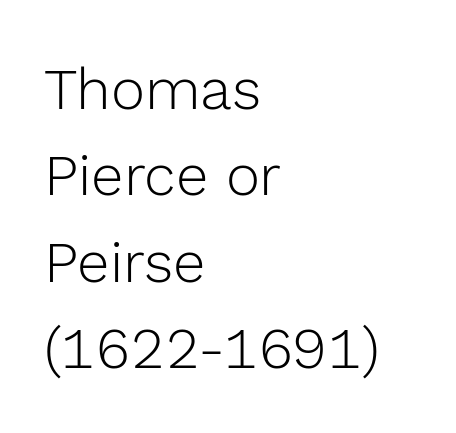
The image shows 58 px light sans-serif type, upright; set left-aligned, normal line spacing (1.49x), normal letter spacing, not underlined; a medium x-height.
